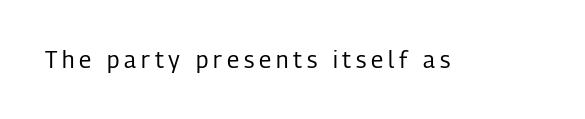
{"italic": "no", "bold": "no", "underline": "no", "letter_spacing": "wide", "letter_spacing_em": 0.21, "glyph_px": 23}
